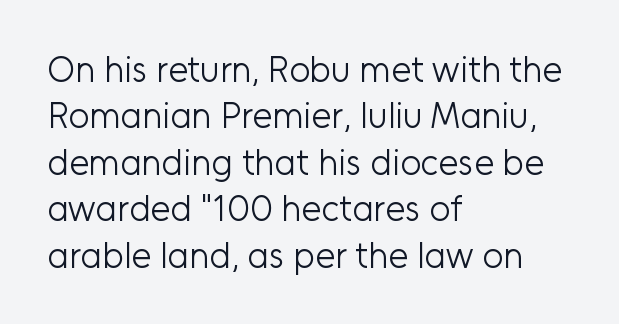
{"serif": "no", "italic": "no", "bold": "no", "weight": "light", "width": "normal", "stroke_contrast": "low", "x_height": "medium", "monospaced": "no", "underline": "no", "align": "left", "line_spacing": "normal", "line_spacing_ratio": 1.29, "letter_spacing": "normal", "letter_spacing_em": 0.0, "glyph_px": 36}
